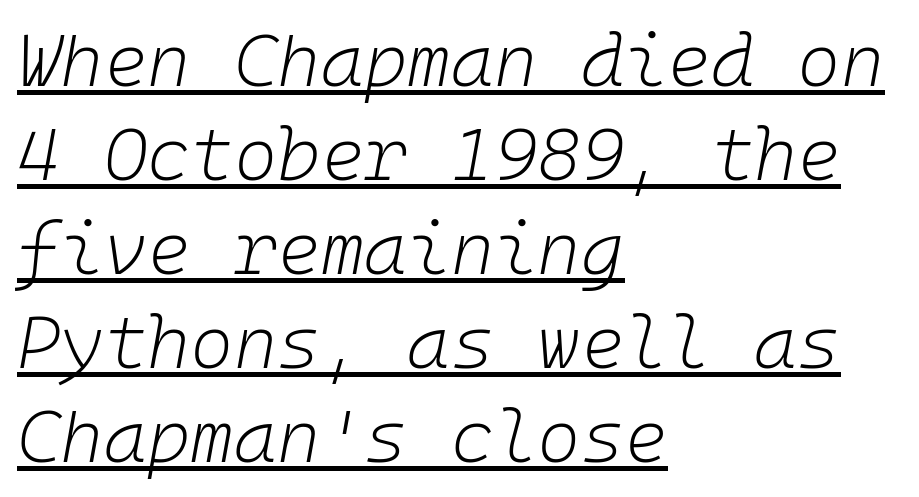
The image shows 74 px light type, italic (leaning right), monospaced; set left-aligned, normal line spacing (1.27x), normal letter spacing, underlined; low stroke contrast and a medium x-height.
